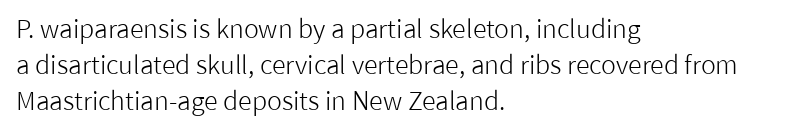
{"italic": "no", "bold": "no", "underline": "no", "align": "left", "line_spacing": "normal", "line_spacing_ratio": 1.44, "letter_spacing": "normal", "letter_spacing_em": 0.0, "glyph_px": 25}
